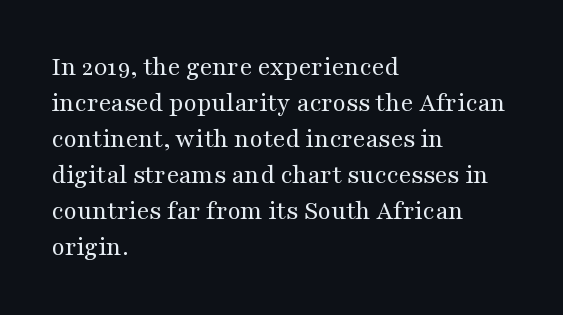
Q: Is the text bold? A: No.
Q: Is the text italic (slanted)? A: No, it is upright.
Q: Is the text underlined? A: No.
Q: How is the paragraph aligned? A: Left-aligned.
Q: Is the spacing between letters normal or unusually wide? A: Normal.
Q: Is the spacing between lines tight, normal or loose? A: Normal.
